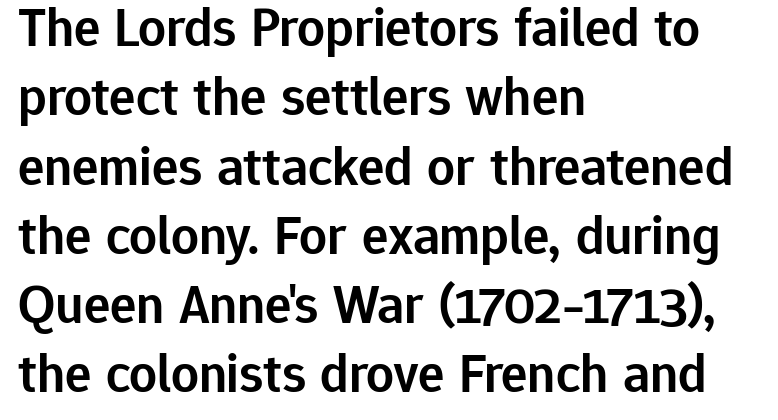
The image shows 55 px semibold sans-serif type, upright; set left-aligned, normal line spacing (1.26x), normal letter spacing, not underlined; low stroke contrast and a medium x-height.
